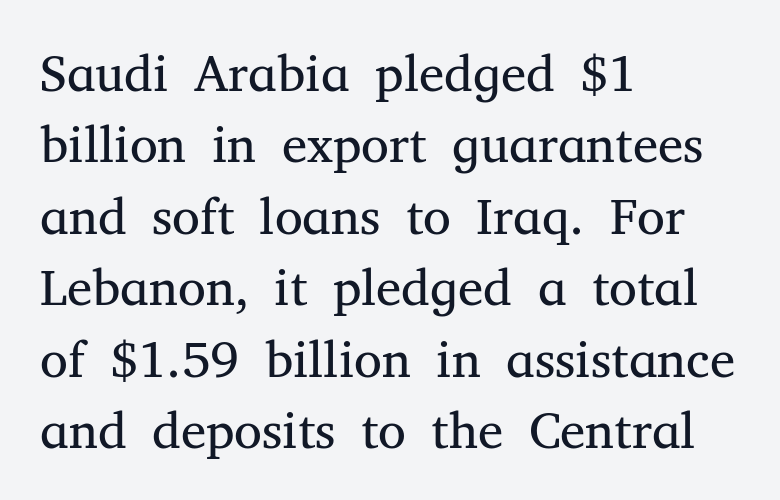
No extra tracking has been applied to these lines. Spacing verdict: proportional, widths tailored to each character. The passage is arranged the way most books set body copy — flush left. The designer left line spacing at the default.
